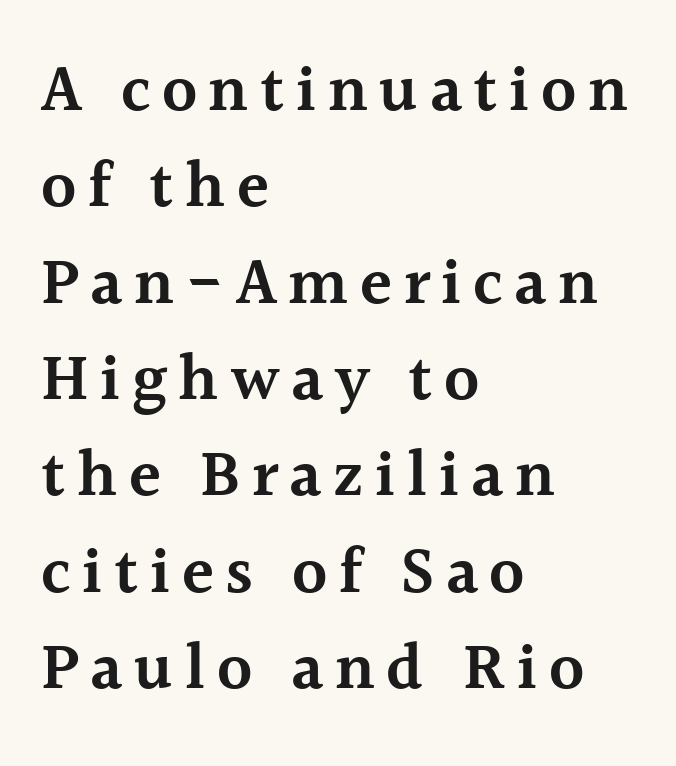
A typesetter would call this proportional, since set widths differ per character. Underlining? Definitely not there. The rag falls on the right side of this text block. Is there any slant? The stems are plumb.
